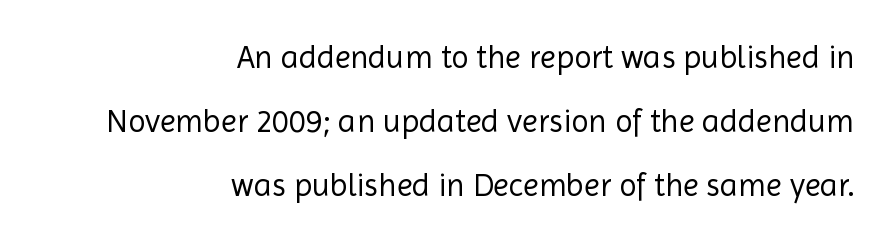
Plain, unruled lines of type. The face used here is a sans, in the tradition of grotesques and geometrics. Posture: upright roman. Default kerning and tracking; the words read as compact shapes. One-word summary of the alignment: right. The typeface has the unassuming heft of standard copy or less.
